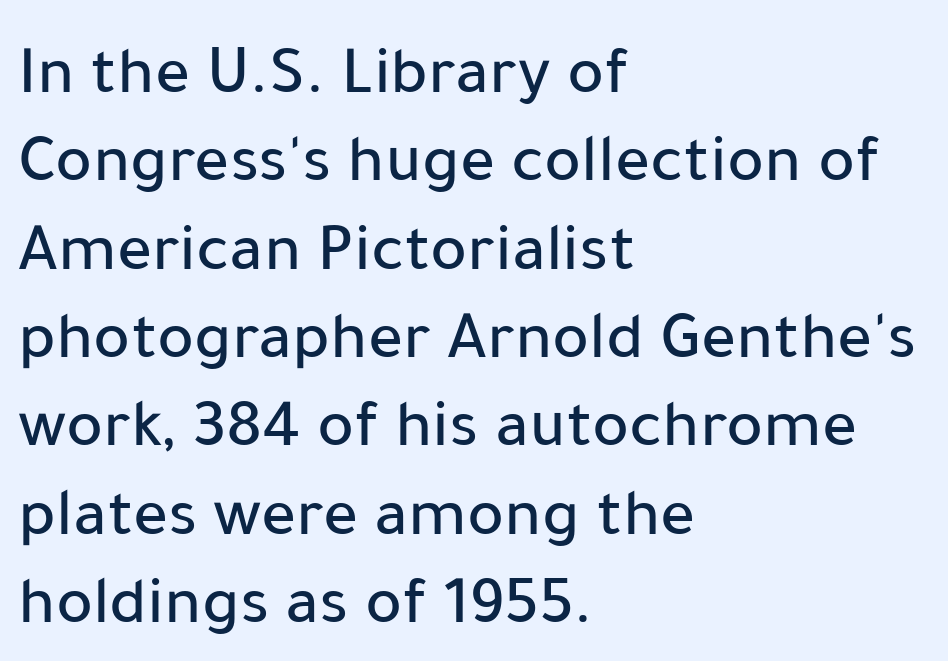
{"serif": "no", "italic": "no", "width": "normal", "stroke_contrast": "low", "x_height": "medium", "monospaced": "no", "underline": "no", "align": "left", "line_spacing": "normal", "line_spacing_ratio": 1.28, "letter_spacing": "normal", "letter_spacing_em": 0.0, "glyph_px": 69}
